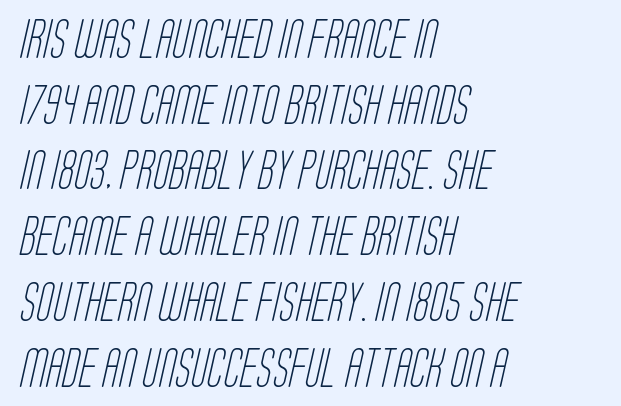
Q: Is the text bold? A: No.
Q: Is the typeface a serif or a sans-serif typeface? A: Sans-serif.
Q: Is the text underlined? A: No.
Q: How is the paragraph aligned? A: Left-aligned.
Q: Is the spacing between letters normal or unusually wide? A: Normal.
Q: Width (condensed, normal, or wide)? A: Condensed.
Q: Stroke contrast? A: Low.
Q: x-height? A: Large.
Q: Monospaced? A: No.
